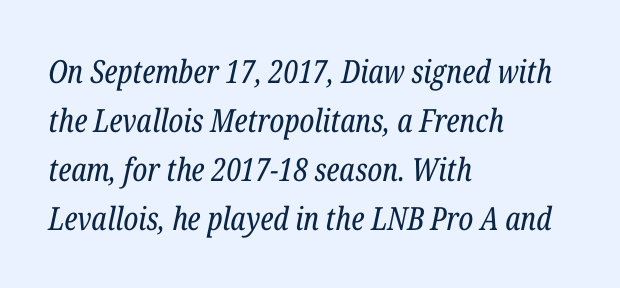
{"serif": "yes", "italic": "yes", "lean": "right", "slant_degrees": 12, "bold": "no", "weight": "regular", "width": "condensed", "stroke_contrast": "low", "x_height": "medium", "monospaced": "no", "underline": "no", "align": "left", "line_spacing": "normal", "line_spacing_ratio": 1.53, "letter_spacing": "normal", "letter_spacing_em": 0.0, "glyph_px": 32}
